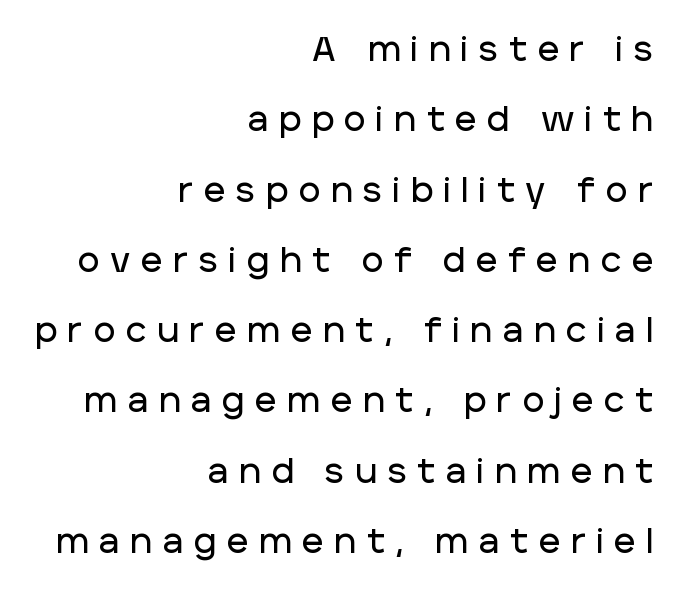
{"serif": "no", "italic": "no", "width": "normal", "stroke_contrast": "low", "x_height": "large", "monospaced": "no", "underline": "no", "align": "right", "line_spacing": "loose", "line_spacing_ratio": 2.13, "letter_spacing": "wide", "letter_spacing_em": 0.33, "glyph_px": 33}
